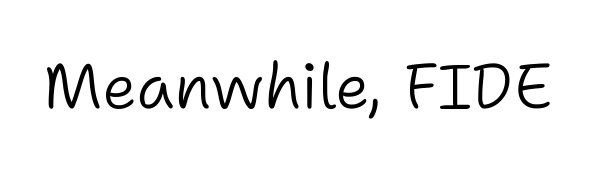
{"serif": "no", "italic": "no", "bold": "no", "weight": "light", "width": "normal", "stroke_contrast": "low", "x_height": "medium", "monospaced": "no", "underline": "no", "letter_spacing": "normal", "letter_spacing_em": 0.0, "glyph_px": 63}
